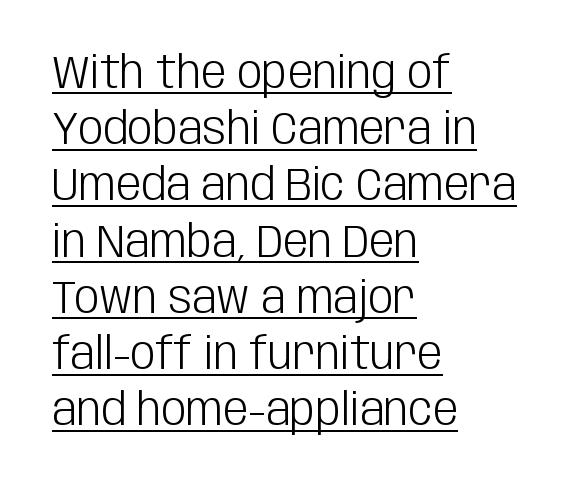
You can see a thin bar hugging the bottom of the glyphs. Bold? No — there's no thickening of the strokes. Students, note that the glyphs here touch the page at normal intervals. The rag falls on the right side of this text block. The characters display no serif detailing; their extremities are plain.
